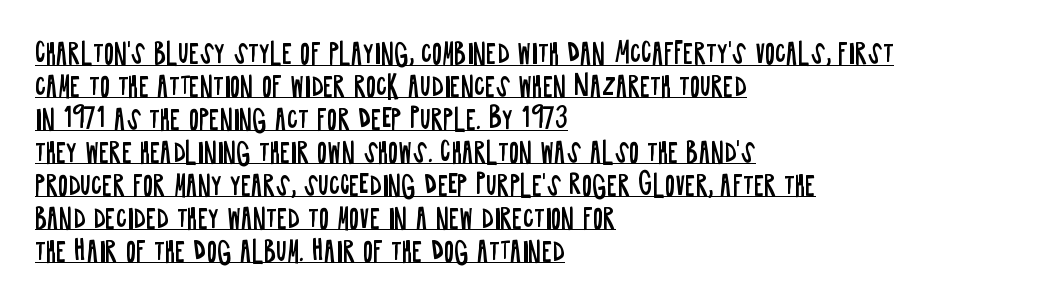
Q: Is the text bold? A: No.
Q: Is the text italic (slanted)? A: No, it is upright.
Q: Is the text underlined? A: Yes.
Q: How is the paragraph aligned? A: Left-aligned.
Q: Is the spacing between letters normal or unusually wide? A: Normal.
